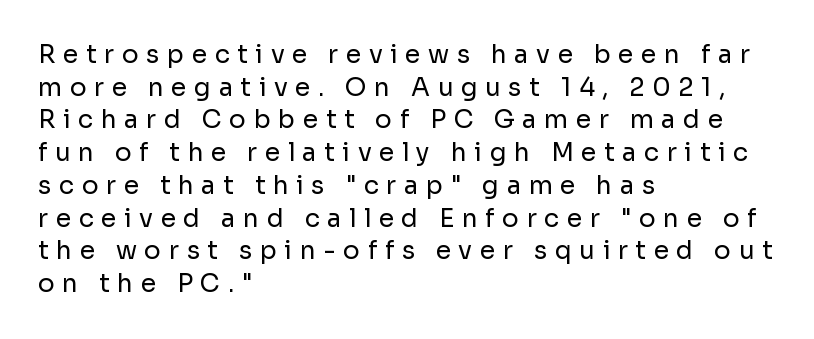
{"italic": "no", "bold": "no", "underline": "no", "align": "left", "line_spacing": "normal", "line_spacing_ratio": 1.31, "letter_spacing": "wide", "letter_spacing_em": 0.3, "glyph_px": 25}
